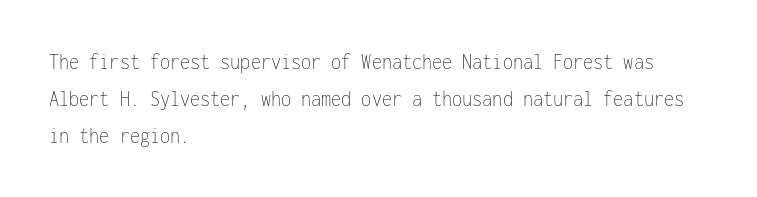
Q: Is the text bold? A: No.
Q: Is the text italic (slanted)? A: No, it is upright.
Q: Is the text underlined? A: No.
Q: How is the paragraph aligned? A: Left-aligned.
Q: Is the spacing between letters normal or unusually wide? A: Normal.
Q: Is the spacing between lines tight, normal or loose? A: Normal.
